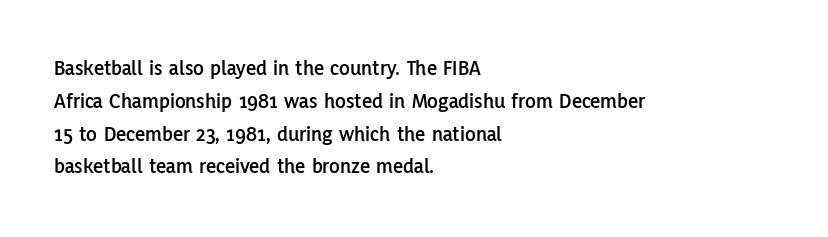
The image shows 22 px text type, upright; set left-aligned, normal line spacing (1.49x), normal letter spacing, not underlined.
